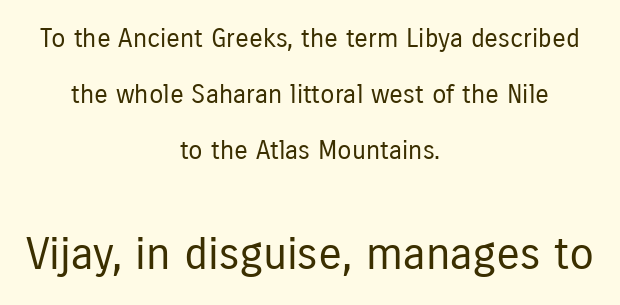
Visually the block forms a symmetrical silhouette, jagged on both flanks. Italic? Not at all — the glyphs are vertical. Each stroke keeps to a modest, everyday thickness or less. The face used here is proportionally spaced, like ordinary book or web type. Whoever set this chose breathing room over compactness in the vertical rhythm.
